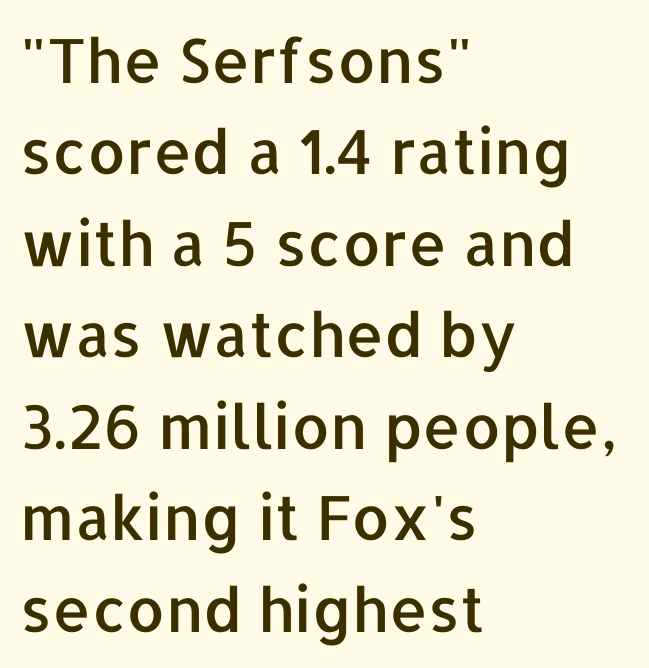
The image shows 61 px sans-serif type, upright; set left-aligned, normal line spacing (1.5x), normal letter spacing, not underlined; low stroke contrast and a medium x-height.
